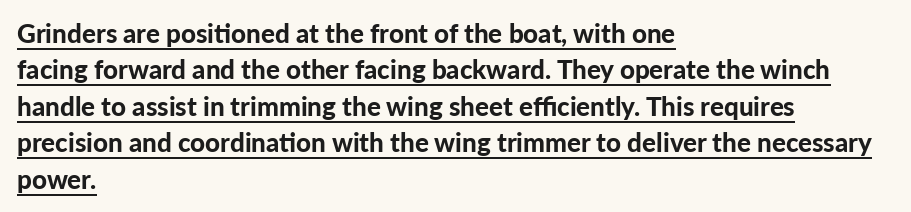
The image shows 26 px bold type, upright; set left-aligned, normal line spacing (1.4x), normal letter spacing, underlined.
